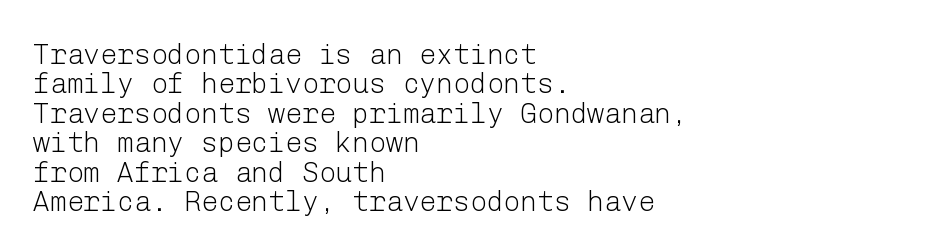
The passage is arranged the way most books set body copy — flush left. If you drew a line through each stem, it would be perfectly vertical. A sans-serif font was chosen for this passage. Is the stroke heavy? The answer is a plain regular-or-lighter.
